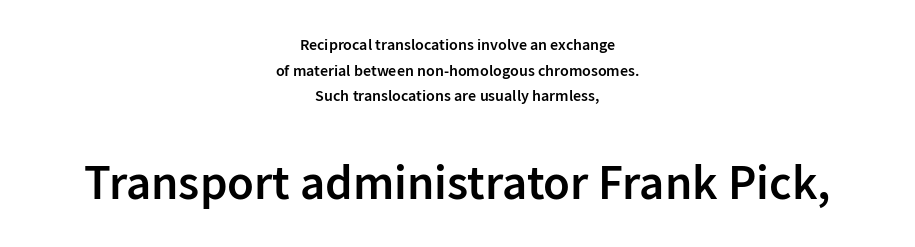
Does extra space separate the letters? No, they use regular spacing. Heft: intermediate — a semibold. A student would call this center alignment; a typographer would say set centered. Proportional: the letters do not fall into vertical columns.
